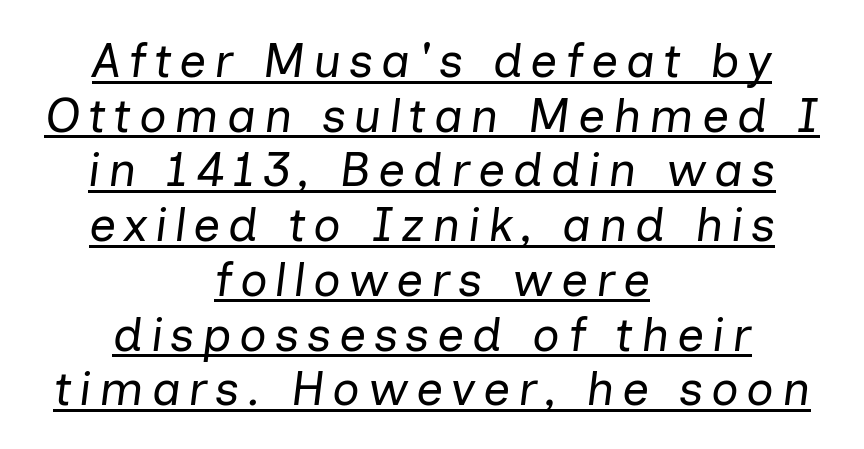
A continuous stroke trails under the words, as in a hyperlink. Bold? No — there's no thickening of the strokes. The lines are packed closely together with very little leading. Is this a fixed-width face? No — the glyphs have proportional, varying widths. Quick note: italic. Teacher's note: observe the equal gaps on both sides — that is centered alignment.
